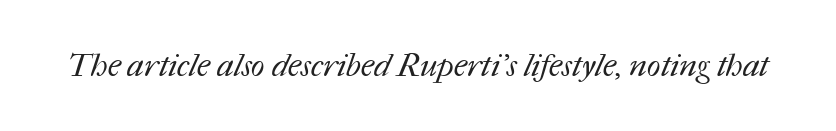
{"bold": "no", "weight": "regular", "width": "normal", "stroke_contrast": "medium", "x_height": "medium", "monospaced": "no", "underline": "no", "letter_spacing": "normal", "letter_spacing_em": 0.0, "glyph_px": 32}
